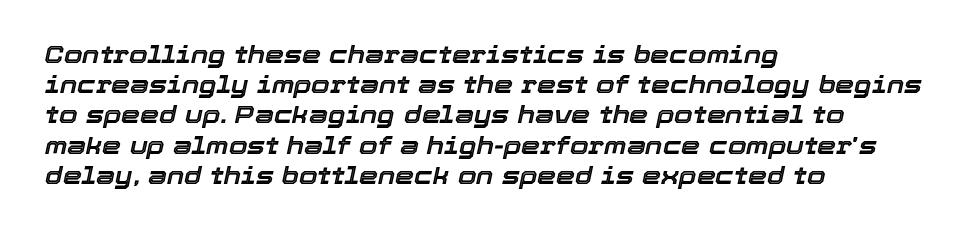
{"italic": "yes", "lean": "right", "slant_degrees": 12, "underline": "no", "align": "left", "line_spacing": "normal", "line_spacing_ratio": 1.26, "letter_spacing": "normal", "letter_spacing_em": 0.0, "glyph_px": 24}
